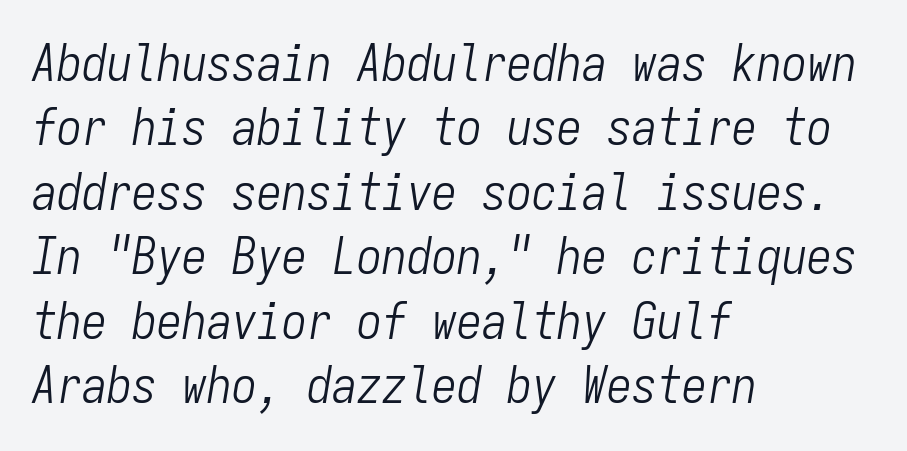
{"italic": "yes", "lean": "right", "slant_degrees": 9, "bold": "no", "weight": "light", "width": "condensed", "stroke_contrast": "low", "x_height": "medium", "monospaced": "yes", "underline": "no", "align": "left", "line_spacing": "normal", "line_spacing_ratio": 1.29, "letter_spacing": "normal", "letter_spacing_em": 0.0, "glyph_px": 50}
